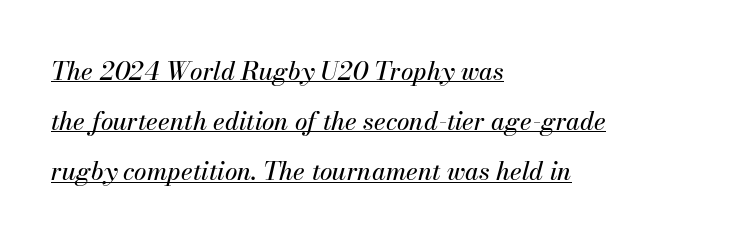
{"italic": "yes", "lean": "right", "slant_degrees": 13, "underline": "yes", "align": "left", "line_spacing": "loose", "line_spacing_ratio": 2.01, "letter_spacing": "normal", "letter_spacing_em": 0.0, "glyph_px": 25}
